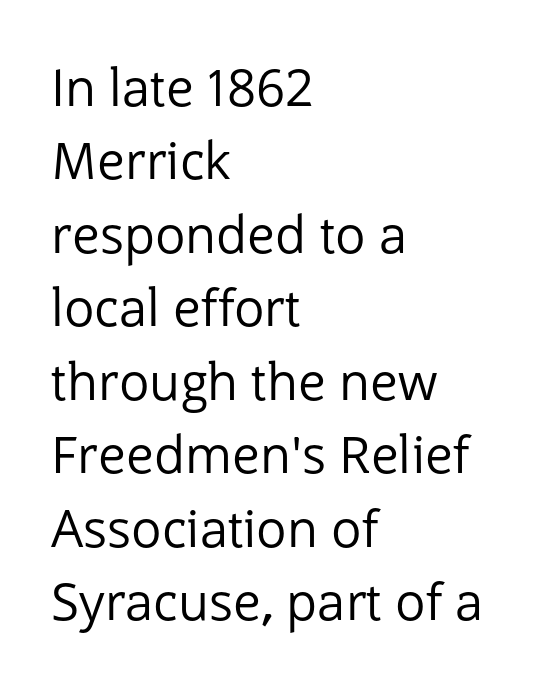
The image shows 51 px regular-weight sans-serif type, upright; set left-aligned, normal line spacing (1.44x), normal letter spacing, not underlined; low stroke contrast and a medium x-height.
